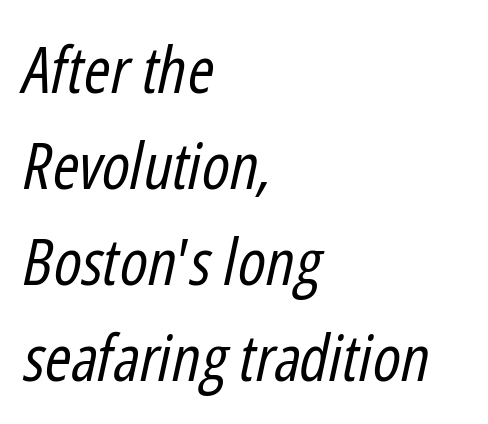
Is the block centered? No — it sits flush against the left margin. There is no visible air inserted between adjacent glyphs. Reading down the column, the eye jumps a familiar distance to each next line. A light-to-regular cut is what we see here.
